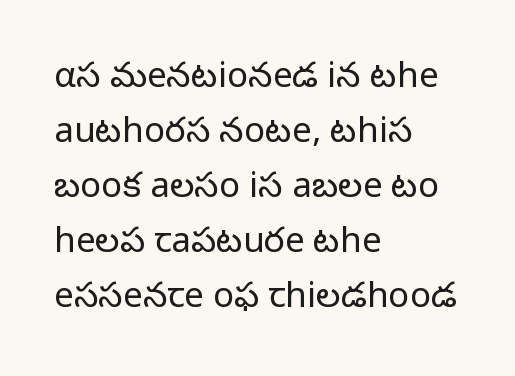
The characters display no serif detailing; their extremities are plain. Default kerning and tracking; the words read as compact shapes. The specimen reads as upright at a glance. The compositor pushed each line to the left boundary. Regarding leading, the lines here are spaced in the standard way. This reads as an unemphasized weight, regular at the heaviest.
